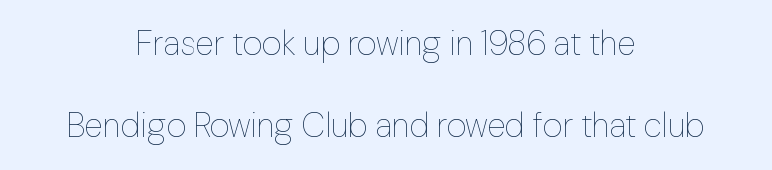
Every stem runs plumb, perpendicular to the baseline. Leading is clearly above the norm, producing a sparse column. Spacing between characters is what you'd get straight out of the box. Think of a printed novel: that variable character pitch is what you see here. Is the block centered? Yes — each line is placed symmetrically about the middle.
